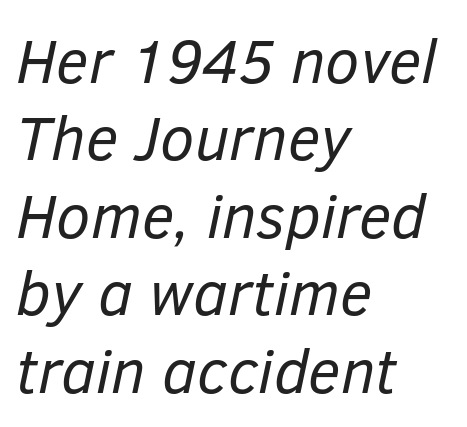
The image shows 62 px regular-weight type, italic (leaning right); set left-aligned, normal line spacing (1.25x), normal letter spacing, not underlined; low stroke contrast and a medium x-height.
